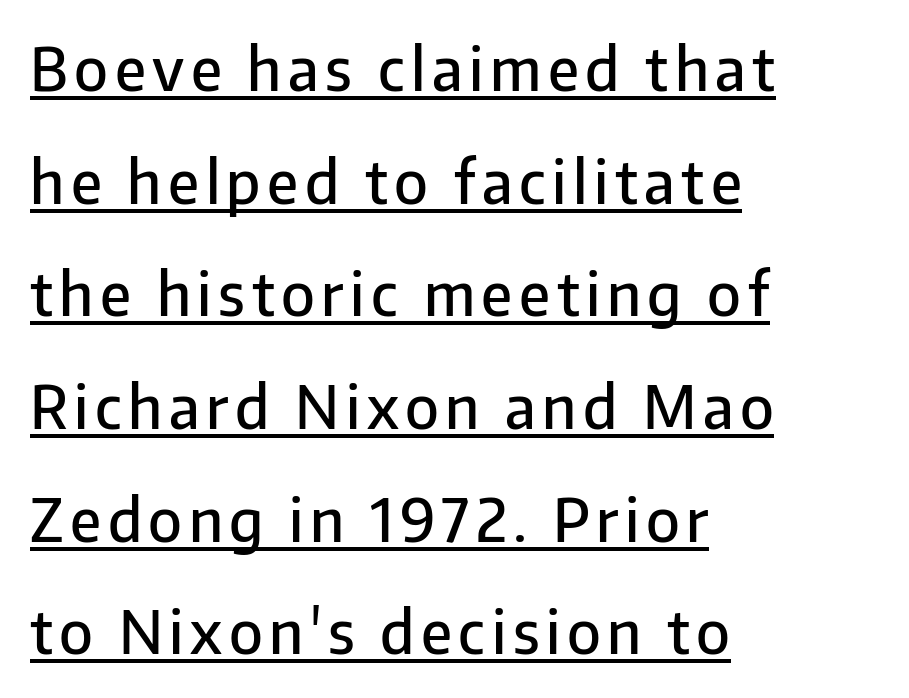
{"serif": "no", "italic": "no", "bold": "semi", "weight": "semibold", "width": "normal", "stroke_contrast": "low", "x_height": "medium", "monospaced": "no", "underline": "yes", "align": "left", "line_spacing": "loose", "line_spacing_ratio": 1.91, "glyph_px": 59}
